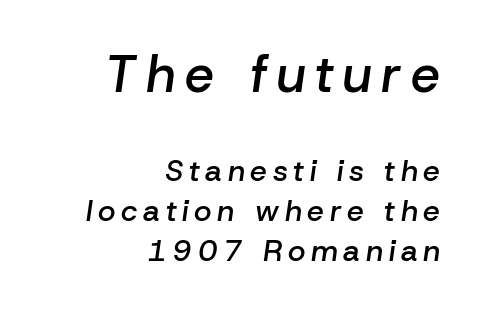
The image shows 52 px semibold type, italic (leaning right); set right-aligned, normal line spacing (1.33x), not underlined; the first (top) block is 1.73x larger; low stroke contrast and a medium x-height.
